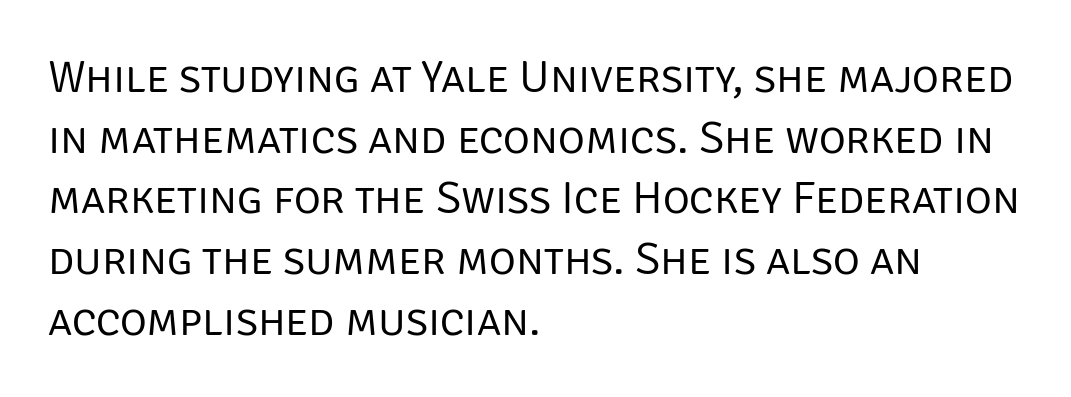
The typeface chosen for these lines omits serifs. Weight: regular or lighter. Has an underline been added? It has not. The block of text has a typical density, with ordinary space between rows. Rendered with straight, roman letterforms.
